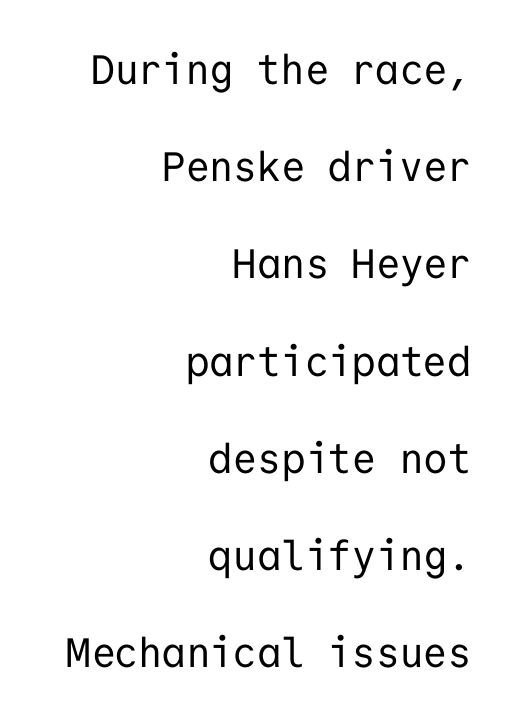
The strokes carry an ordinary text weight at most. The passage shown stacks its lines with a broad gap. The face used here is rendered with its standard letterfit. Rendered with straight, roman letterforms.
